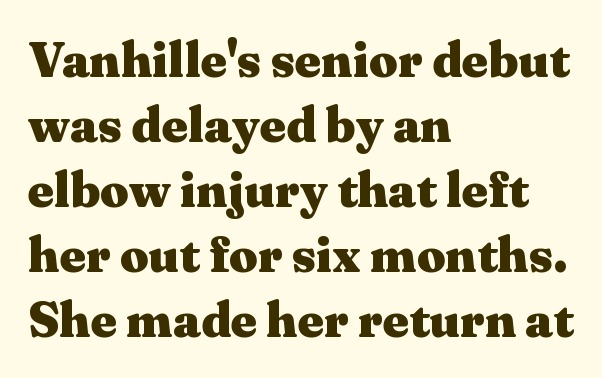
Notice how the stems are strictly vertical — no italics here. Each row of text sits above clean, open space. Does extra space separate the letters? No, they use regular spacing. The rendering uses a bold face; every stroke is thick and dark. A typesetter would label this face a serif.
